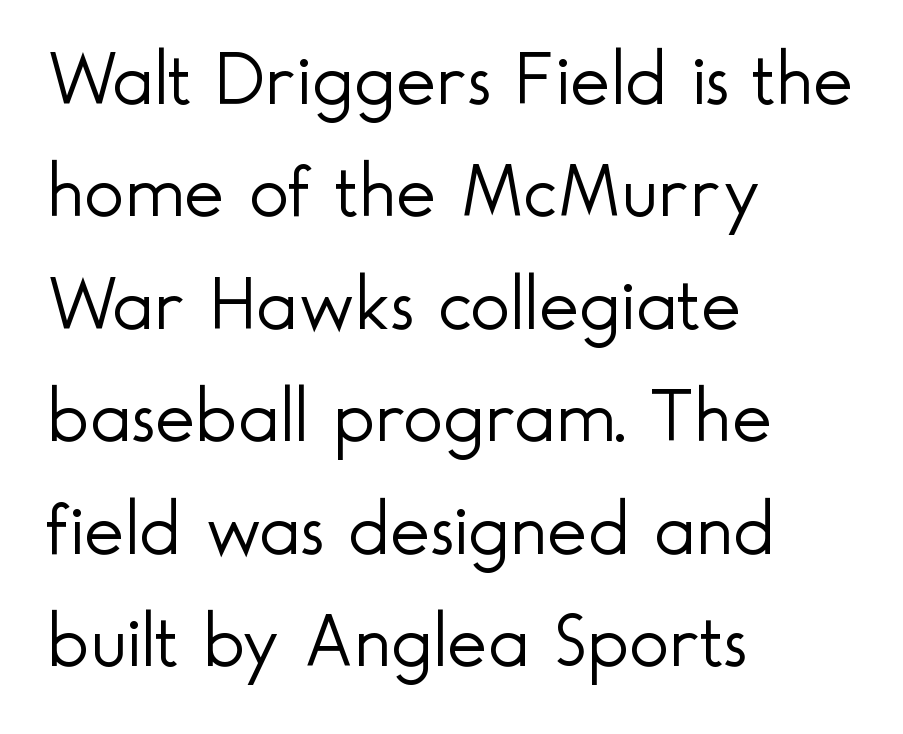
Q: Is the text bold? A: No.
Q: Is the text italic (slanted)? A: No, it is upright.
Q: Is the typeface a serif or a sans-serif typeface? A: Sans-serif.
Q: Is the text underlined? A: No.
Q: How is the paragraph aligned? A: Left-aligned.
Q: Is the spacing between letters normal or unusually wide? A: Normal.
Q: Is the spacing between lines tight, normal or loose? A: Normal.
Q: Width (condensed, normal, or wide)? A: Normal.
Q: x-height? A: Small.
Q: Monospaced? A: No.
